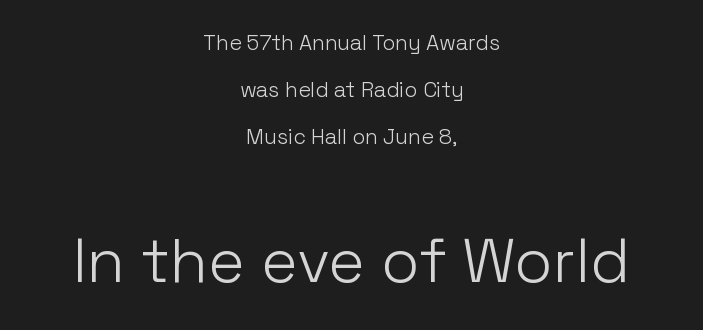
Q: Is the text bold? A: No.
Q: Is the text italic (slanted)? A: No, it is upright.
Q: Is the typeface a serif or a sans-serif typeface? A: Sans-serif.
Q: Is the text underlined? A: No.
Q: How is the paragraph aligned? A: Centered.
Q: Is the spacing between letters normal or unusually wide? A: Normal.
Q: Is the spacing between lines tight, normal or loose? A: Loose.
Q: Which block of text is set in a larger size, the first (top) or the second (bottom)? A: The second (bottom) one.
Q: Width (condensed, normal, or wide)? A: Normal.
Q: Stroke contrast? A: Low.
Q: x-height? A: Medium.
Q: Monospaced? A: No.
